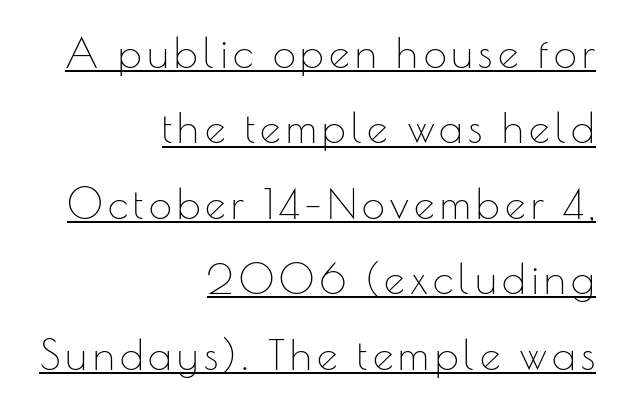
The image shows 41 px thin sans-serif type, upright; set right-aligned, line spacing 1.84x, underlined; low stroke contrast and a small x-height.
